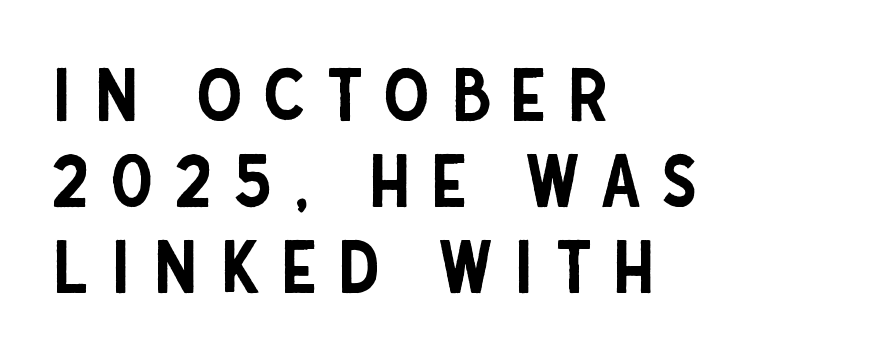
Upright lettering throughout. Layout note: lines flush left. Stroke terminals: plain, sans-serif. Each word looks stretched out because of the extra space between its letters.
